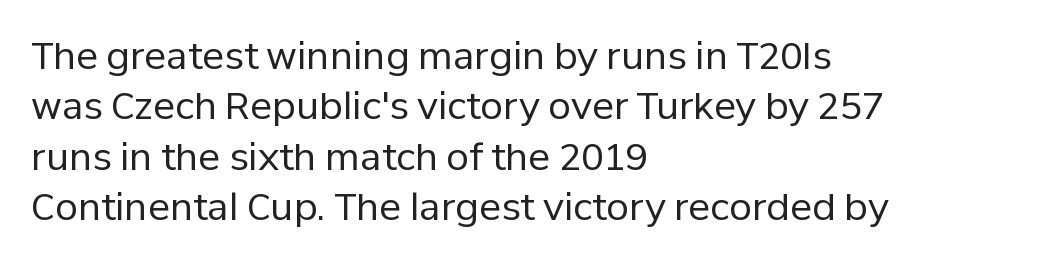
Inter-character spacing is left at the font's built-in metrics. Note: no serifs on the glyphs. Unbolded letterforms with no extra heft. The rendering uses natural spacing where letterforms have individual widths.
